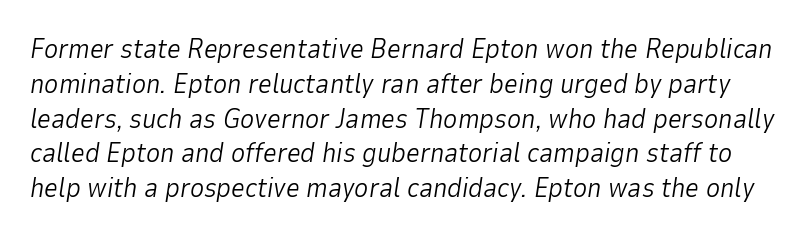
{"italic": "yes", "lean": "right", "slant_degrees": 9, "bold": "no", "underline": "no", "line_spacing": "normal", "line_spacing_ratio": 1.29, "letter_spacing": "normal", "letter_spacing_em": 0.0, "glyph_px": 27}
